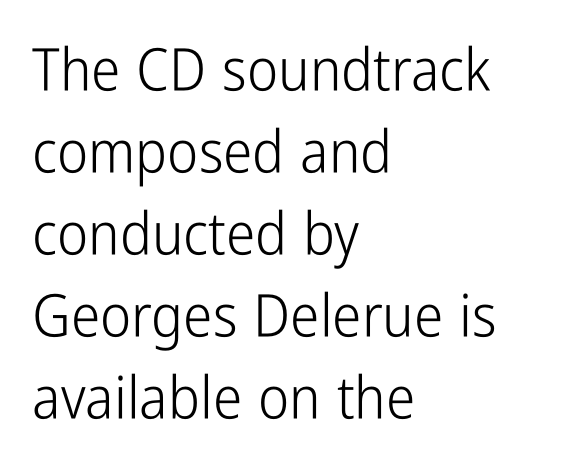
{"serif": "no", "italic": "no", "bold": "no", "weight": "light", "width": "condensed", "stroke_contrast": "low", "x_height": "medium", "monospaced": "no", "underline": "no", "align": "left", "line_spacing": "normal", "line_spacing_ratio": 1.39, "letter_spacing": "normal", "letter_spacing_em": 0.0, "glyph_px": 59}
